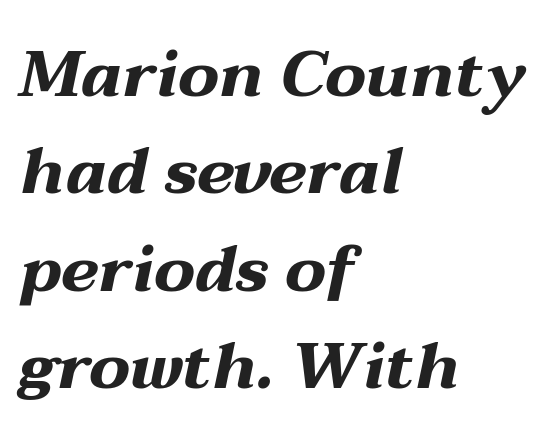
The image shows 65 px bold, wide type, italic (leaning right); set left-aligned, normal line spacing (1.5x), normal letter spacing, not underlined; medium stroke contrast and a medium x-height.
